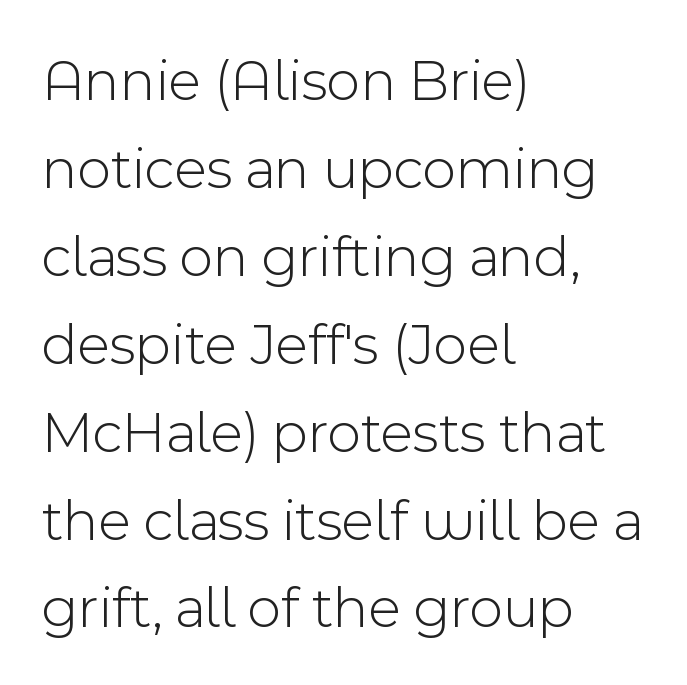
{"serif": "no", "italic": "no", "bold": "no", "weight": "light", "width": "normal", "x_height": "medium", "monospaced": "no", "underline": "no", "align": "left", "line_spacing": "normal", "line_spacing_ratio": 1.49, "letter_spacing": "normal", "letter_spacing_em": 0.0, "glyph_px": 59}
